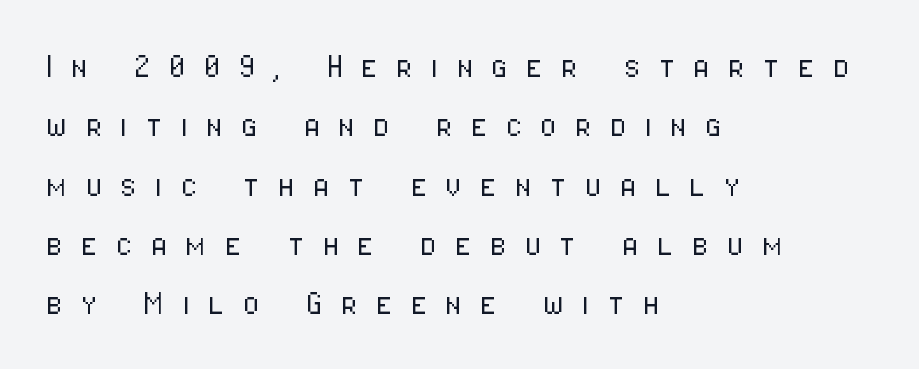
{"serif": "no", "italic": "no", "bold": "no", "weight": "light", "width": "condensed", "stroke_contrast": "low", "x_height": "medium", "monospaced": "no", "underline": "no", "align": "left", "line_spacing": "normal", "line_spacing_ratio": 1.56, "letter_spacing": "wide", "letter_spacing_em": 0.48, "glyph_px": 38}
